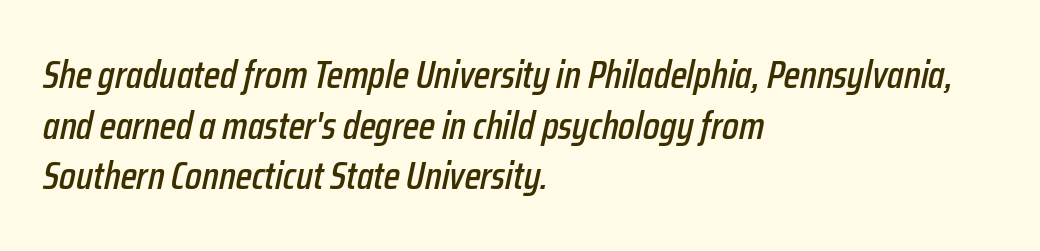
{"italic": "yes", "lean": "right", "slant_degrees": 12, "width": "condensed", "stroke_contrast": "low", "x_height": "medium", "monospaced": "no", "underline": "no", "align": "left", "line_spacing": "normal", "line_spacing_ratio": 1.3, "letter_spacing": "normal", "letter_spacing_em": 0.0, "glyph_px": 39}
